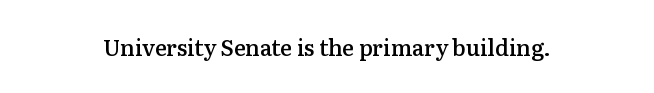
There is no visible air inserted between adjacent glyphs. The characters look somewhat weighty, a semibold short of true bold. Check the space under the baseline: it is left empty. Ascenders rise straight up at ninety degrees.
